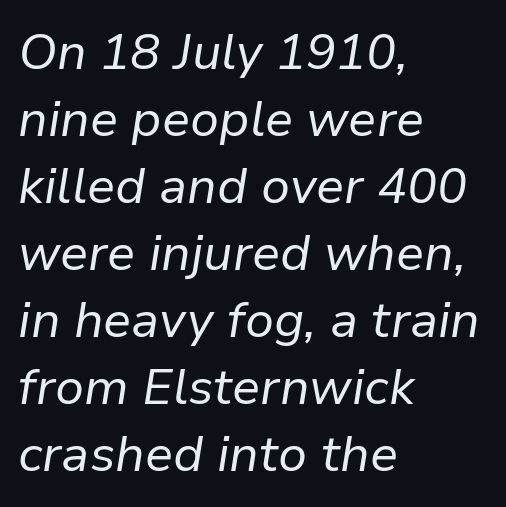
{"italic": "yes", "lean": "right", "slant_degrees": 9, "bold": "no", "weight": "regular", "width": "normal", "stroke_contrast": "low", "x_height": "medium", "monospaced": "no", "underline": "no", "align": "left", "line_spacing": "normal", "line_spacing_ratio": 1.34, "letter_spacing": "normal", "letter_spacing_em": 0.0, "glyph_px": 50}
